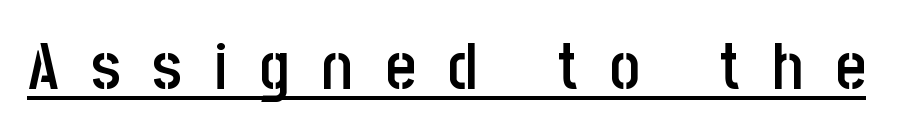
Q: Is the text bold? A: Semi-bold.
Q: Is the text italic (slanted)? A: No, it is upright.
Q: Is the typeface a serif or a sans-serif typeface? A: Sans-serif.
Q: Is the text underlined? A: Yes.
Q: Is the spacing between letters normal or unusually wide? A: Unusually wide.
Q: Width (condensed, normal, or wide)? A: Condensed.
Q: Stroke contrast? A: Low.
Q: x-height? A: Large.
Q: Monospaced? A: No.
